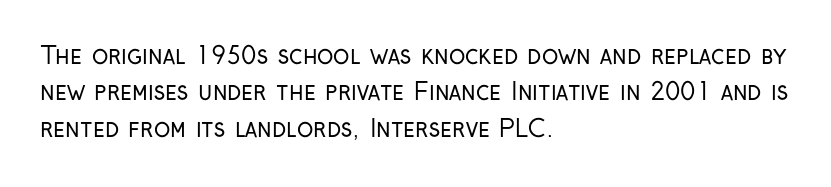
The foot of each line stays bare and open. These lines stack with their left ends in a neat column. Italic: no, the glyphs are upright roman. These lines sit exactly where default settings would place them.
